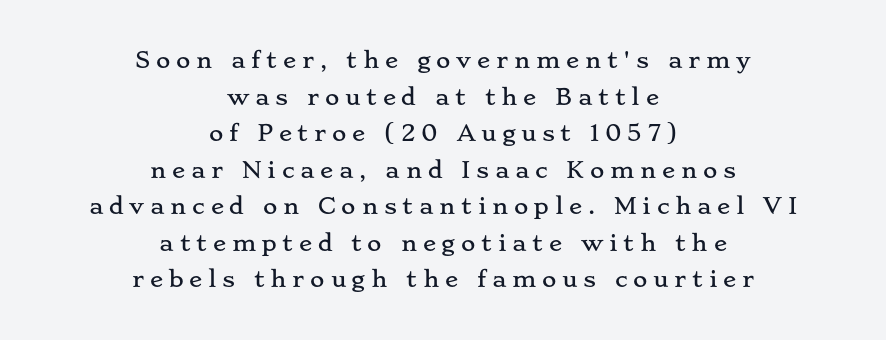
{"italic": "no", "underline": "no", "align": "center", "line_spacing": "normal", "line_spacing_ratio": 1.66, "letter_spacing": "wide", "letter_spacing_em": 0.26, "glyph_px": 22}
